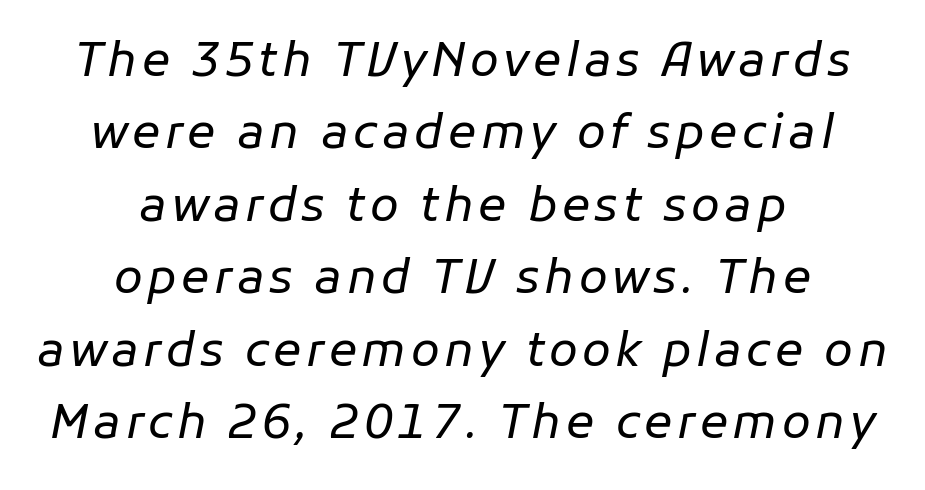
{"italic": "yes", "lean": "right", "slant_degrees": 11, "bold": "no", "weight": "regular", "width": "normal", "stroke_contrast": "low", "x_height": "medium", "monospaced": "no", "underline": "no", "align": "center", "line_spacing": "normal", "line_spacing_ratio": 1.54, "glyph_px": 47}
